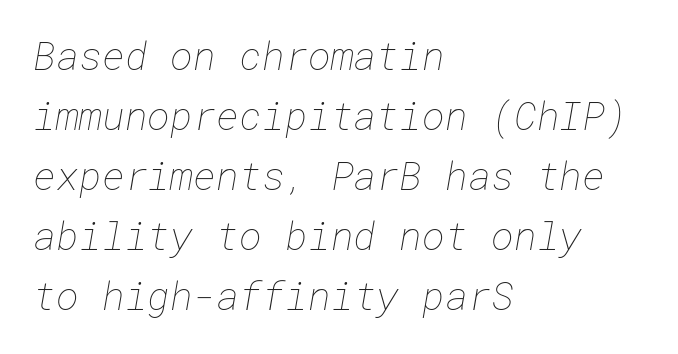
Q: Is the text bold? A: No.
Q: Is the text underlined? A: No.
Q: How is the paragraph aligned? A: Left-aligned.
Q: Is the spacing between letters normal or unusually wide? A: Normal.
Q: Is the spacing between lines tight, normal or loose? A: Normal.
Q: Width (condensed, normal, or wide)? A: Normal.
Q: Stroke contrast? A: Low.
Q: x-height? A: Medium.
